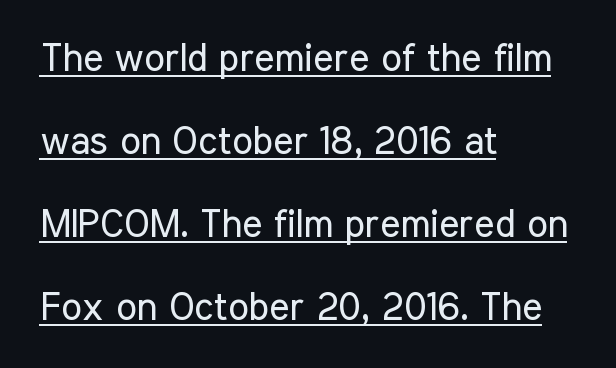
Q: Is the text bold? A: No.
Q: Is the text italic (slanted)? A: No, it is upright.
Q: Is the typeface a serif or a sans-serif typeface? A: Sans-serif.
Q: Is the text underlined? A: Yes.
Q: How is the paragraph aligned? A: Left-aligned.
Q: Is the spacing between letters normal or unusually wide? A: Normal.
Q: Is the spacing between lines tight, normal or loose? A: Loose.
Q: Width (condensed, normal, or wide)? A: Condensed.
Q: Stroke contrast? A: Low.
Q: x-height? A: Medium.
Q: Monospaced? A: No.
